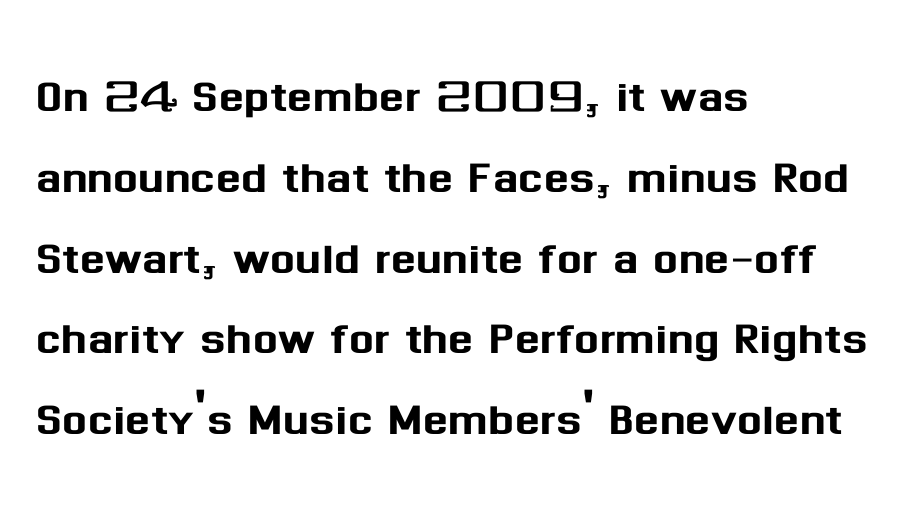
The passage shown is not underscored anywhere. Look at the tracking — it's just the regular setting, nothing added. The rows are spaced the way most documents space them. Grotesque or geometric, the face here clearly has no serifs. Horizontally, the lines are justified to the leading edge only.
